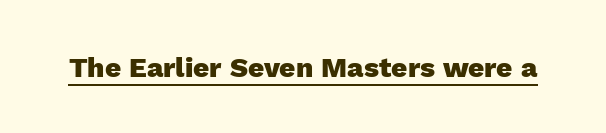
The image shows 28 px heavy sans-serif type, upright; set normal letter spacing, underlined; a medium x-height.
